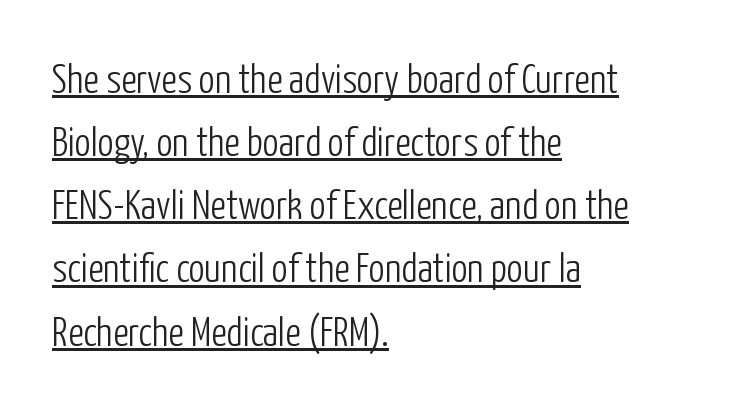
Q: Is the text bold? A: No.
Q: Is the text italic (slanted)? A: No, it is upright.
Q: Is the typeface a serif or a sans-serif typeface? A: Sans-serif.
Q: Is the text underlined? A: Yes.
Q: How is the paragraph aligned? A: Left-aligned.
Q: Is the spacing between letters normal or unusually wide? A: Normal.
Q: Is the spacing between lines tight, normal or loose? A: Normal.
Q: Width (condensed, normal, or wide)? A: Condensed.
Q: Stroke contrast? A: Low.
Q: x-height? A: Medium.
Q: Monospaced? A: No.
